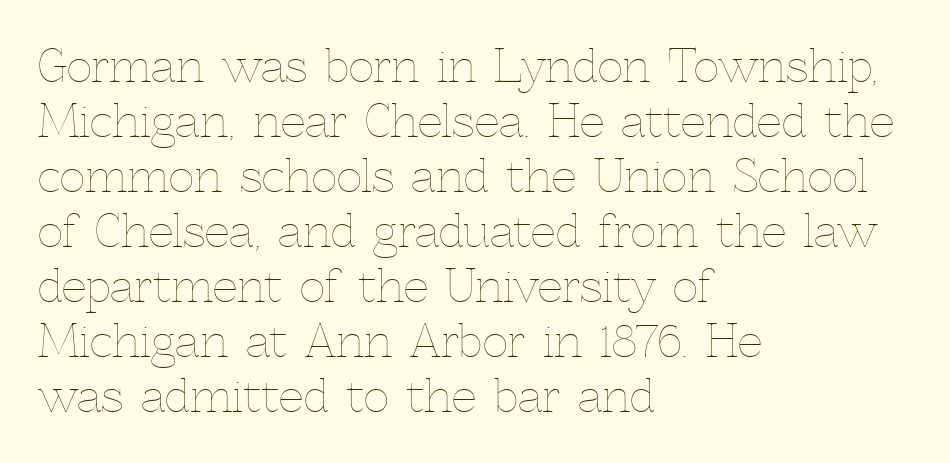
{"italic": "no", "bold": "no", "weight": "thin", "width": "normal", "x_height": "medium", "monospaced": "no", "underline": "no", "align": "left", "line_spacing": "normal", "line_spacing_ratio": 1.25, "letter_spacing": "normal", "letter_spacing_em": 0.0, "glyph_px": 44}
